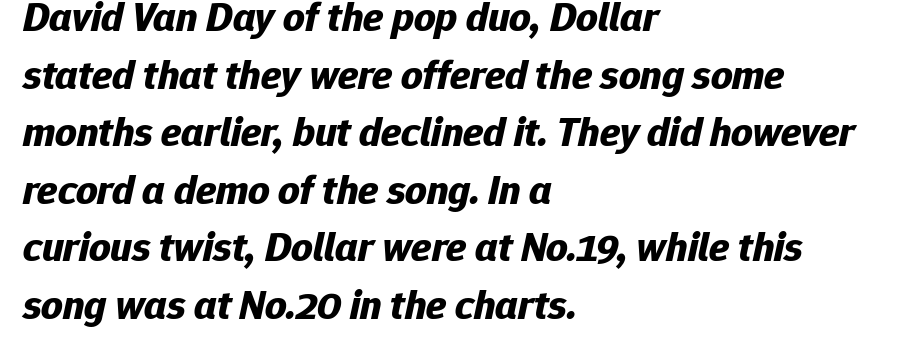
The image shows 42 px bold type, italic (leaning right); set left-aligned, normal line spacing (1.37x), normal letter spacing, not underlined; low stroke contrast and a medium x-height.
